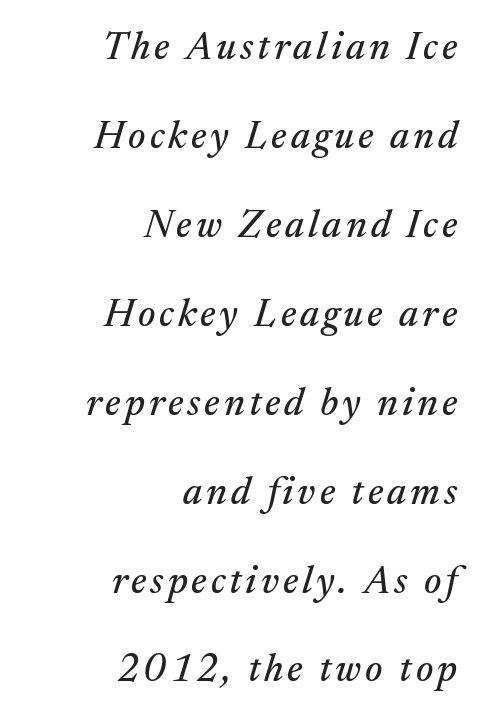
{"serif": "yes", "italic": "yes", "lean": "right", "slant_degrees": 17, "width": "normal", "stroke_contrast": "medium", "x_height": "medium", "monospaced": "no", "underline": "no", "align": "right", "line_spacing": "loose", "line_spacing_ratio": 2.28, "glyph_px": 39}
